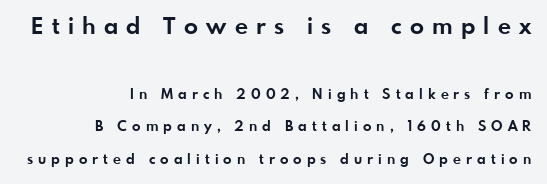
{"italic": "no", "bold": "yes", "underline": "no", "align": "right", "line_spacing": "loose", "line_spacing_ratio": 2.32, "letter_spacing": "wide", "letter_spacing_em": 0.36, "larger_block": "first", "size_ratio": 1.64, "glyph_px": 23}
